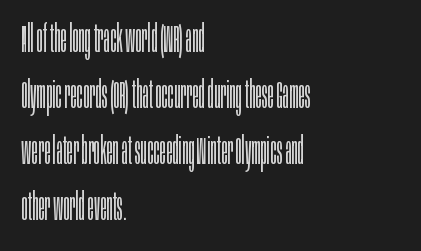
{"serif": "no", "italic": "no", "bold": "no", "weight": "light", "width": "condensed", "stroke_contrast": "low", "x_height": "large", "monospaced": "no", "underline": "no", "align": "left", "line_spacing": "normal", "line_spacing_ratio": 1.47, "letter_spacing": "normal", "letter_spacing_em": 0.0, "glyph_px": 38}
